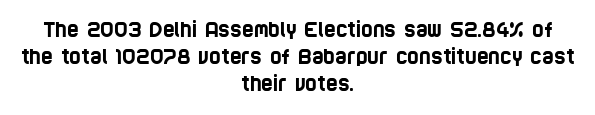
The rendering positions every line midway between the sides. Is there much room between lines? A standard amount, neither cramped nor airy. Only glyphs here, with clear space below each row. You could call the tracking neutral — neither tight nor loose.
